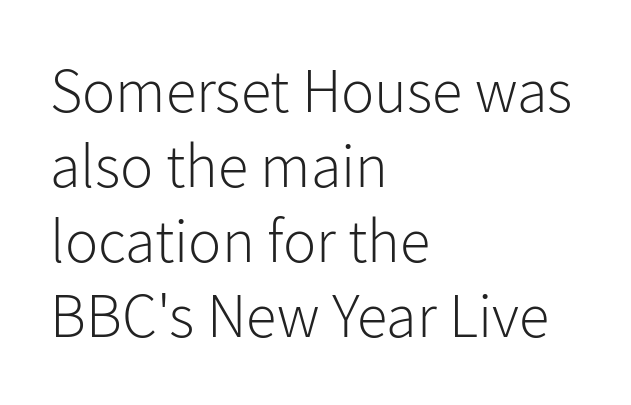
The rendering uses natural spacing where letterforms have individual widths. Words float on clear page, feet unadorned. The ragged edge is on the right, which tells us the setting is flush left. The lettering holds an erect, upright posture throughout.
